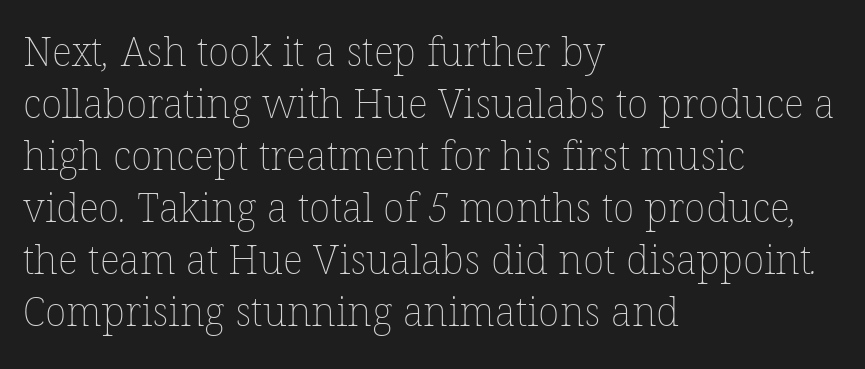
The image shows 40 px thin type; set left-aligned, normal line spacing (1.3x), normal letter spacing, not underlined; low stroke contrast and a medium x-height.
